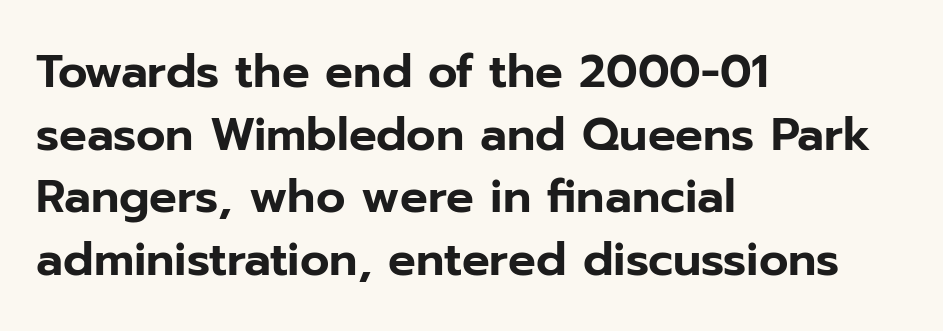
{"serif": "no", "italic": "no", "width": "normal", "stroke_contrast": "low", "x_height": "medium", "monospaced": "no", "underline": "no", "align": "left", "line_spacing": "normal", "line_spacing_ratio": 1.36, "letter_spacing": "normal", "letter_spacing_em": 0.0, "glyph_px": 46}
